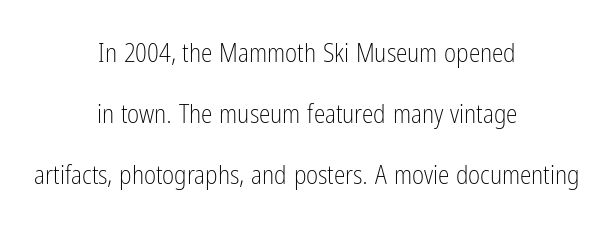
Q: Is the text bold? A: No.
Q: Is the text italic (slanted)? A: No, it is upright.
Q: Is the text underlined? A: No.
Q: How is the paragraph aligned? A: Centered.
Q: Is the spacing between letters normal or unusually wide? A: Normal.
Q: Is the spacing between lines tight, normal or loose? A: Loose.
